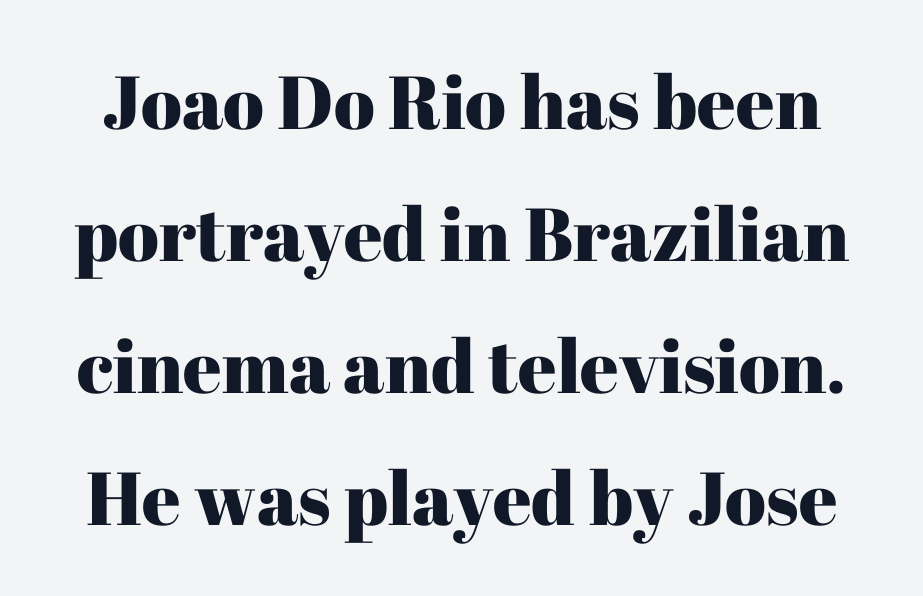
The glyphs in this specimen are seriffed. Clear beneath every line of the passage. The letters advance in unequal steps, a hallmark of proportional type. Does extra space separate the letters? No, they use regular spacing. The font's upright variant was chosen for this text.
